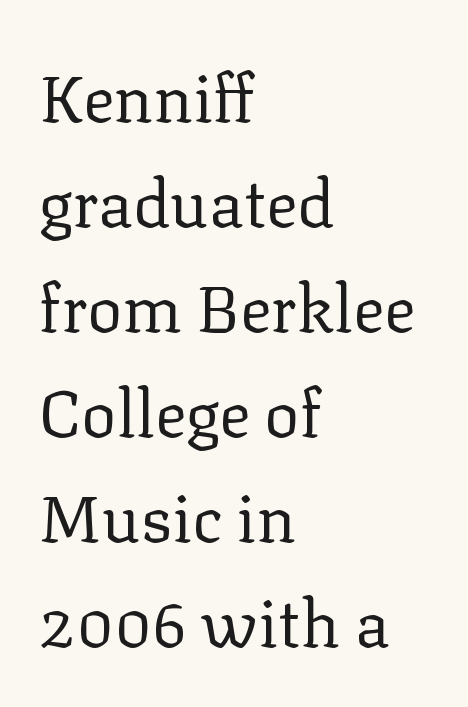
Character widths vary here, with narrow letters taking less room than wide ones. A bare baseline throughout the passage. A typesetter would call this zero additional tracking. This is not heavy type; no bold has been used. Compared with typical paragraphs, the rows here are spaced about the same.
